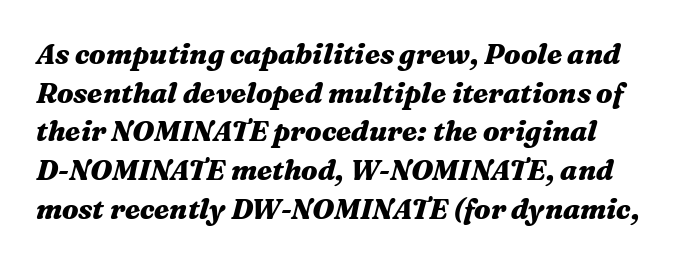
Q: Is the text bold? A: Yes.
Q: Is the text italic (slanted)? A: Yes, it leans right by about 16 degrees.
Q: Is the text underlined? A: No.
Q: Is the spacing between letters normal or unusually wide? A: Normal.
Q: Is the spacing between lines tight, normal or loose? A: Normal.
Q: Width (condensed, normal, or wide)? A: Wide.
Q: Stroke contrast? A: Medium.
Q: x-height? A: Medium.
Q: Monospaced? A: No.
